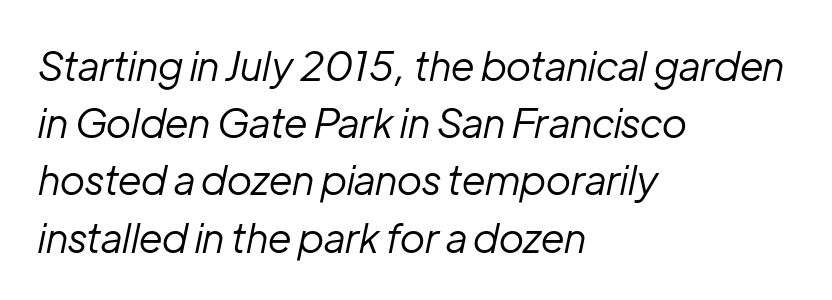
{"italic": "yes", "lean": "right", "slant_degrees": 12, "bold": "no", "weight": "regular", "width": "normal", "stroke_contrast": "low", "x_height": "medium", "monospaced": "no", "underline": "no", "align": "left", "line_spacing": "normal", "line_spacing_ratio": 1.43, "letter_spacing": "normal", "letter_spacing_em": 0.0, "glyph_px": 40}
